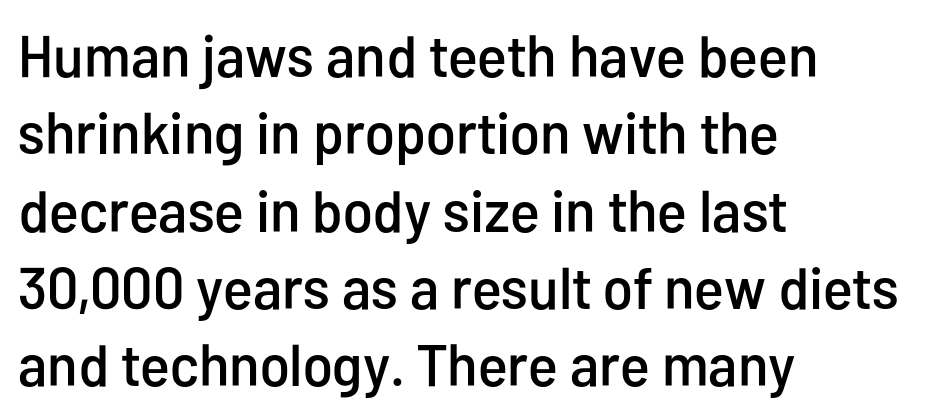
The image shows 59 px condensed sans-serif type, upright; set left-aligned, normal line spacing (1.31x), normal letter spacing, not underlined; low stroke contrast and a medium x-height.
